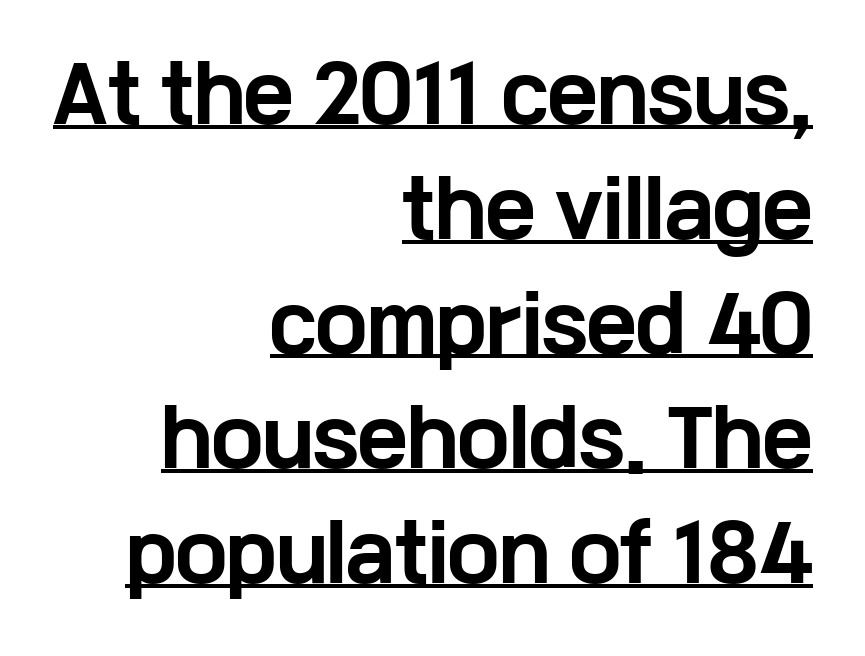
Q: Is the text bold? A: Yes.
Q: Is the text italic (slanted)? A: No, it is upright.
Q: Is the typeface a serif or a sans-serif typeface? A: Sans-serif.
Q: Is the text underlined? A: Yes.
Q: How is the paragraph aligned? A: Right-aligned.
Q: Is the spacing between letters normal or unusually wide? A: Normal.
Q: Is the spacing between lines tight, normal or loose? A: Normal.
Q: Width (condensed, normal, or wide)? A: Wide.
Q: Stroke contrast? A: Low.
Q: x-height? A: Medium.
Q: Monospaced? A: No.
